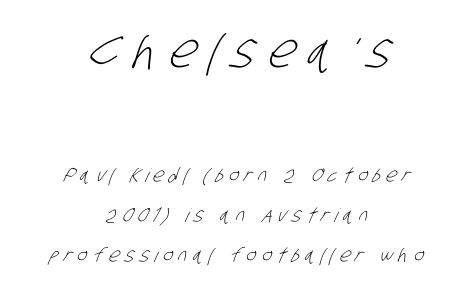
{"serif": "no", "bold": "no", "weight": "light", "width": "condensed", "stroke_contrast": "low", "x_height": "large", "monospaced": "no", "underline": "no", "align": "center", "line_spacing": "loose", "line_spacing_ratio": 2.11, "letter_spacing": "wide", "letter_spacing_em": 0.29, "larger_block": "first", "size_ratio": 2.47, "glyph_px": 47}
